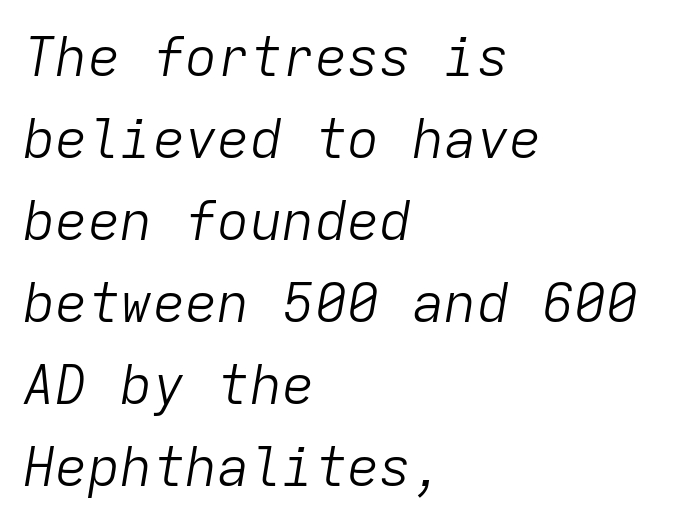
Q: Is the text bold? A: No.
Q: Is the text italic (slanted)? A: Yes, it leans right by about 9 degrees.
Q: Is the text underlined? A: No.
Q: How is the paragraph aligned? A: Left-aligned.
Q: Is the spacing between letters normal or unusually wide? A: Normal.
Q: Is the spacing between lines tight, normal or loose? A: Normal.
Q: Width (condensed, normal, or wide)? A: Normal.
Q: Stroke contrast? A: Low.
Q: x-height? A: Medium.
Q: Monospaced? A: Yes.
